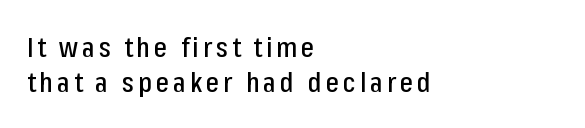
The image shows 28 px condensed sans-serif type, upright; set left-aligned, normal line spacing (1.25x), not underlined; low stroke contrast and a medium x-height.
